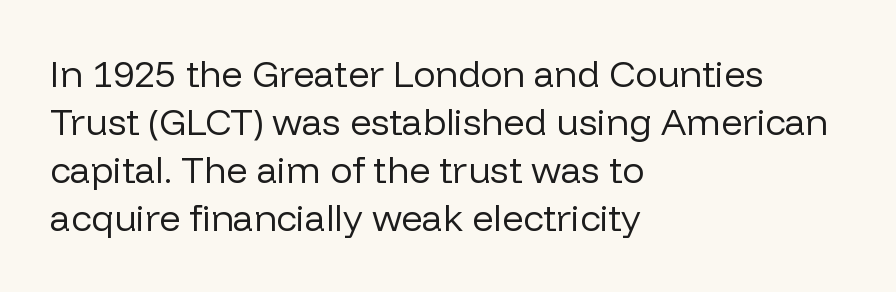
Q: Is the text bold? A: No.
Q: Is the text italic (slanted)? A: No, it is upright.
Q: Is the typeface a serif or a sans-serif typeface? A: Sans-serif.
Q: Is the text underlined? A: No.
Q: How is the paragraph aligned? A: Left-aligned.
Q: Is the spacing between letters normal or unusually wide? A: Normal.
Q: Is the spacing between lines tight, normal or loose? A: Normal.
Q: Width (condensed, normal, or wide)? A: Normal.
Q: Stroke contrast? A: Low.
Q: x-height? A: Medium.
Q: Monospaced? A: No.
